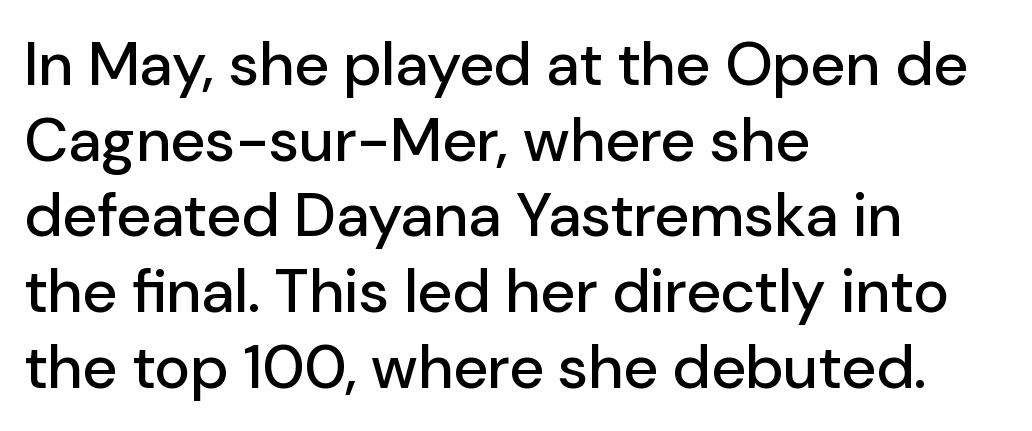
These lines were composed using upright roman letters. Typeset ragged right — the left edge is the straight one. Observe the absence of serifs on each vertical stroke in this sample. The glyphs are unaccompanied by any horizontal stroke below them.
